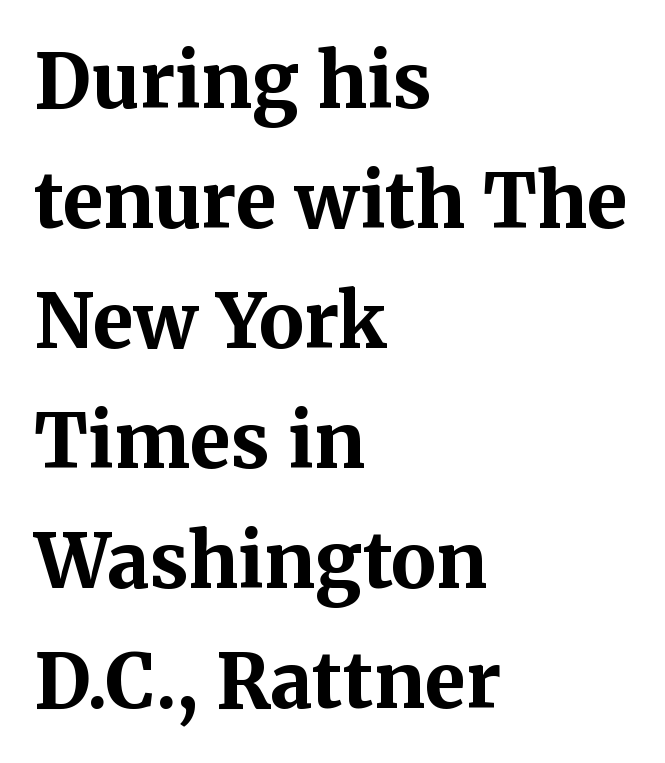
Q: Is the text bold? A: Yes.
Q: Is the text italic (slanted)? A: No, it is upright.
Q: Is the typeface a serif or a sans-serif typeface? A: Serif.
Q: Is the text underlined? A: No.
Q: How is the paragraph aligned? A: Left-aligned.
Q: Is the spacing between letters normal or unusually wide? A: Normal.
Q: Is the spacing between lines tight, normal or loose? A: Normal.
Q: Width (condensed, normal, or wide)? A: Normal.
Q: Stroke contrast? A: Medium.
Q: x-height? A: Medium.
Q: Monospaced? A: No.
